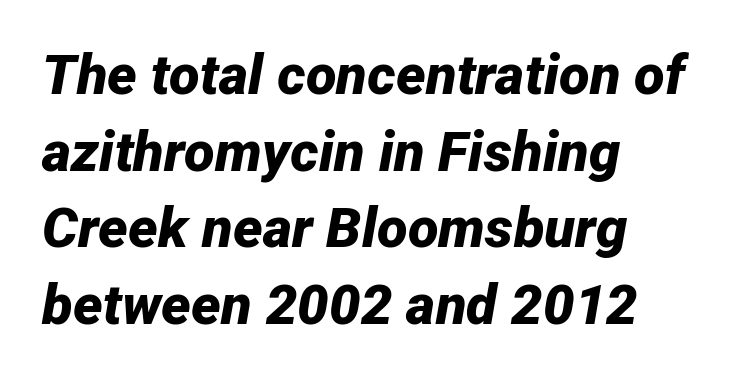
The glyphs have the mass of a bold cut. Has an underline been added? It has not. Normally led — the rows are evenly, conventionally spaced. Letter spacing: default. This sample has the flowing, uneven cadence of proportional lettering.
